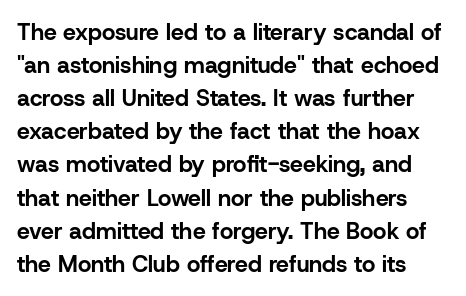
Q: Is the text bold? A: Yes.
Q: Is the text italic (slanted)? A: No, it is upright.
Q: Is the text underlined? A: No.
Q: Is the spacing between letters normal or unusually wide? A: Normal.
Q: Is the spacing between lines tight, normal or loose? A: Normal.
